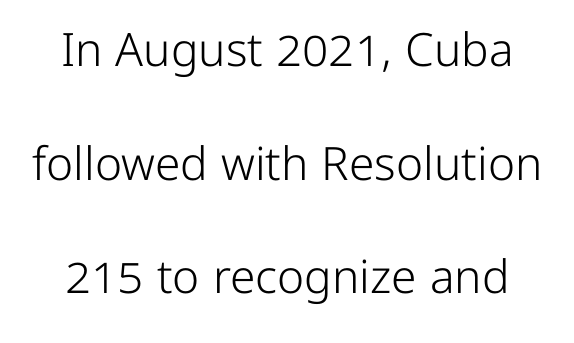
{"serif": "no", "italic": "no", "bold": "no", "weight": "light", "width": "normal", "stroke_contrast": "low", "x_height": "medium", "monospaced": "no", "underline": "no", "line_spacing": "loose", "line_spacing_ratio": 2.47, "letter_spacing": "normal", "letter_spacing_em": 0.0, "glyph_px": 46}
